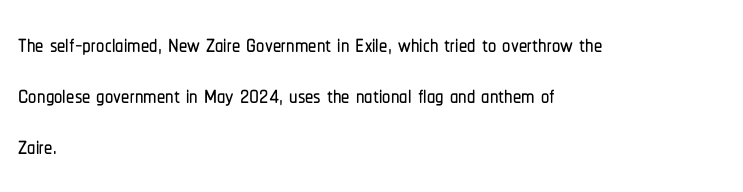
Q: Is the text italic (slanted)? A: No, it is upright.
Q: Is the typeface a serif or a sans-serif typeface? A: Sans-serif.
Q: Is the text underlined? A: No.
Q: How is the paragraph aligned? A: Left-aligned.
Q: Is the spacing between letters normal or unusually wide? A: Normal.
Q: Is the spacing between lines tight, normal or loose? A: Normal.
Q: Width (condensed, normal, or wide)? A: Condensed.
Q: Stroke contrast? A: Low.
Q: x-height? A: Medium.
Q: Monospaced? A: No.
